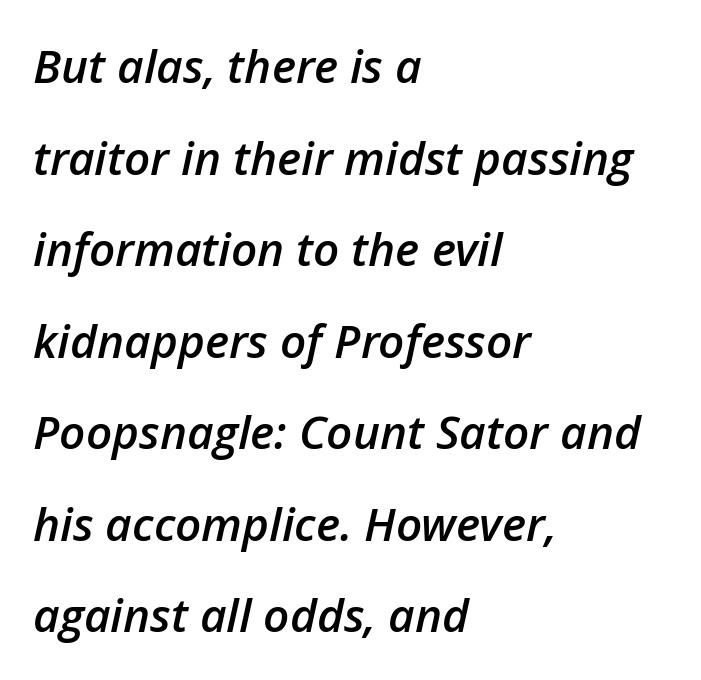
The image shows 46 px semibold type, italic (leaning right); set left-aligned, loose line spacing (1.99x), normal letter spacing, not underlined; low stroke contrast and a medium x-height.
